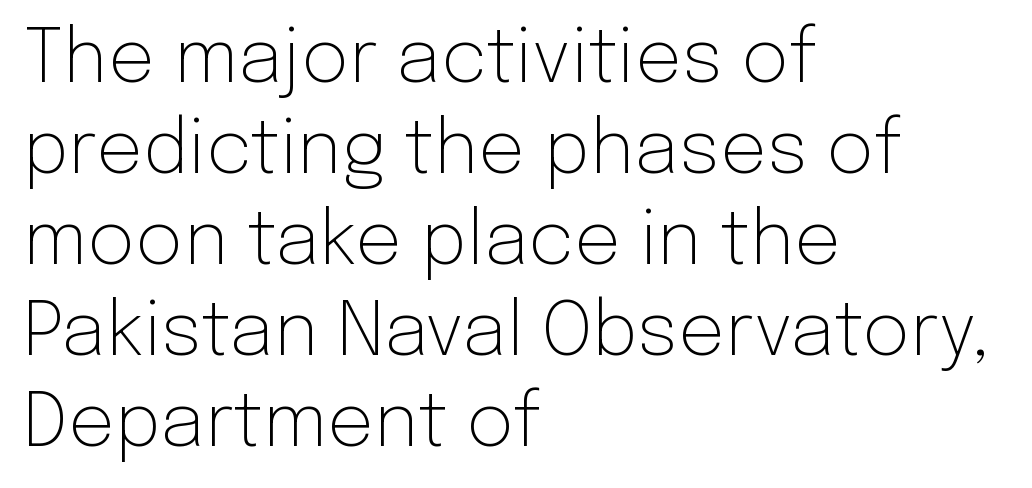
{"serif": "no", "italic": "no", "bold": "no", "weight": "light", "width": "normal", "stroke_contrast": "low", "x_height": "medium", "monospaced": "no", "underline": "no", "align": "left", "line_spacing_ratio": 1.23, "letter_spacing": "normal", "letter_spacing_em": 0.0, "glyph_px": 74}
